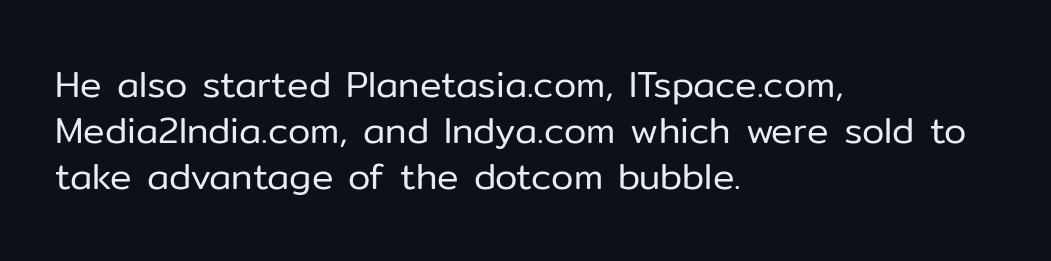
{"serif": "no", "italic": "no", "bold": "no", "weight": "regular", "width": "normal", "stroke_contrast": "low", "x_height": "medium", "monospaced": "no", "underline": "no", "align": "left", "line_spacing": "normal", "line_spacing_ratio": 1.28, "letter_spacing": "normal", "letter_spacing_em": 0.0, "glyph_px": 36}
